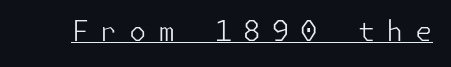
Students, note that the glyphs here are deliberately spaced far apart. Caption: face not bold, strokes unweighted. Tall strokes in this sample are plumb rather than angled. The typeface chosen for these lines omits serifs.
